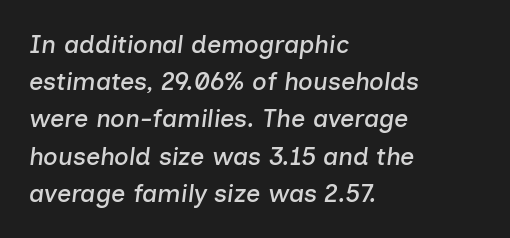
Q: Is the text italic (slanted)? A: Yes, it leans right by about 7 degrees.
Q: Is the text underlined? A: No.
Q: How is the paragraph aligned? A: Left-aligned.
Q: Is the spacing between letters normal or unusually wide? A: Normal.
Q: Is the spacing between lines tight, normal or loose? A: Normal.
